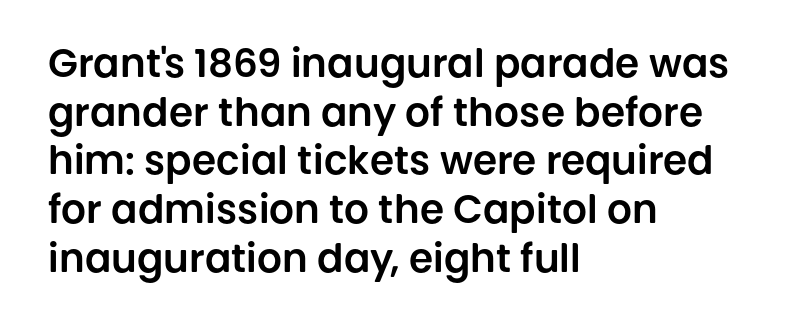
The image shows 39 px sans-serif type, upright; set left-aligned, normal line spacing (1.25x), normal letter spacing, not underlined; low stroke contrast and a large x-height.
